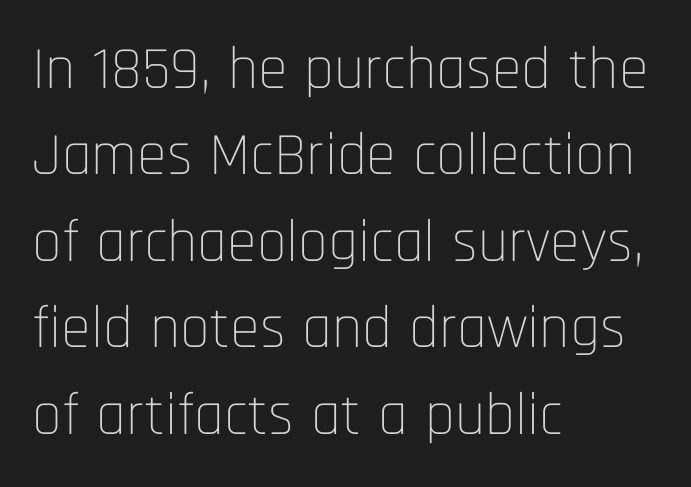
Q: Is the text bold? A: No.
Q: Is the text italic (slanted)? A: No, it is upright.
Q: Is the typeface a serif or a sans-serif typeface? A: Sans-serif.
Q: Is the text underlined? A: No.
Q: How is the paragraph aligned? A: Left-aligned.
Q: Is the spacing between letters normal or unusually wide? A: Normal.
Q: Is the spacing between lines tight, normal or loose? A: Normal.
Q: Width (condensed, normal, or wide)? A: Condensed.
Q: Stroke contrast? A: Low.
Q: x-height? A: Large.
Q: Monospaced? A: No.
